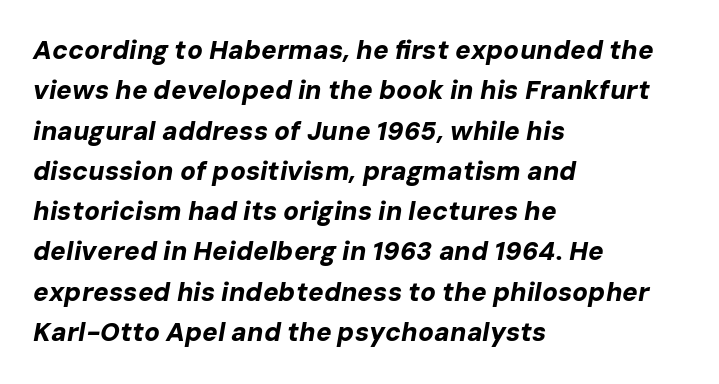
Students, observe: this is what conventionally led text looks like. Emphasis-style slanted type is in use. A clean baseline with only descenders dipping below it. Caption: standard tracking, unaltered. The passage shown is emphatically bold.
